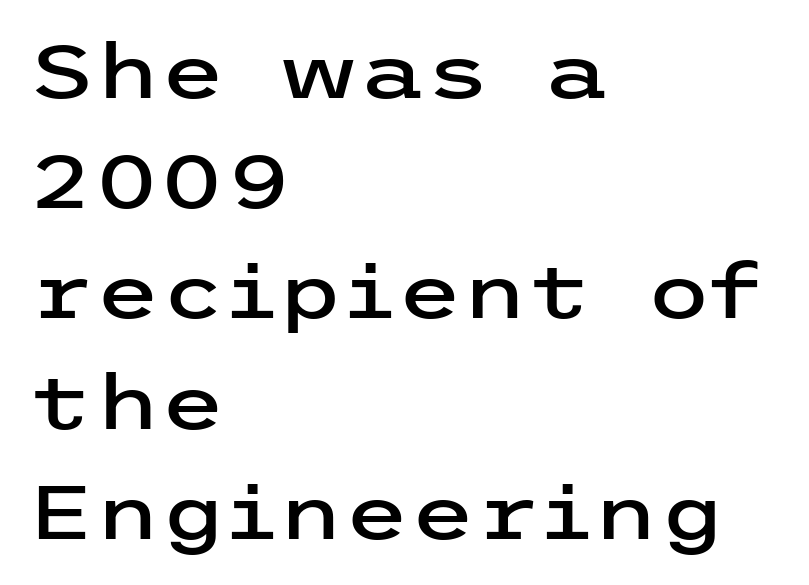
Q: Is the text italic (slanted)? A: No, it is upright.
Q: Is the typeface a serif or a sans-serif typeface? A: Sans-serif.
Q: Is the text underlined? A: No.
Q: How is the paragraph aligned? A: Left-aligned.
Q: Is the spacing between letters normal or unusually wide? A: Normal.
Q: Is the spacing between lines tight, normal or loose? A: Normal.
Q: Width (condensed, normal, or wide)? A: Wide.
Q: Stroke contrast? A: Low.
Q: x-height? A: Medium.
